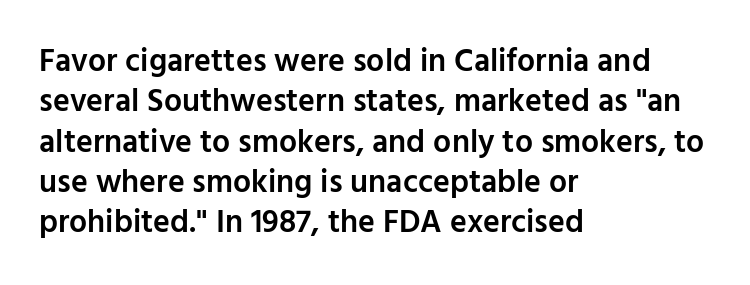
Summary of vertical rhythm: regular, with standard interline spacing. The letters sit at their default tracking, neither squeezed nor spread. You could not count columns in this text — the font is proportionally spaced. Leftover space on each line is placed entirely after the last word. The passage shown is semibold, sitting just below true bold.
